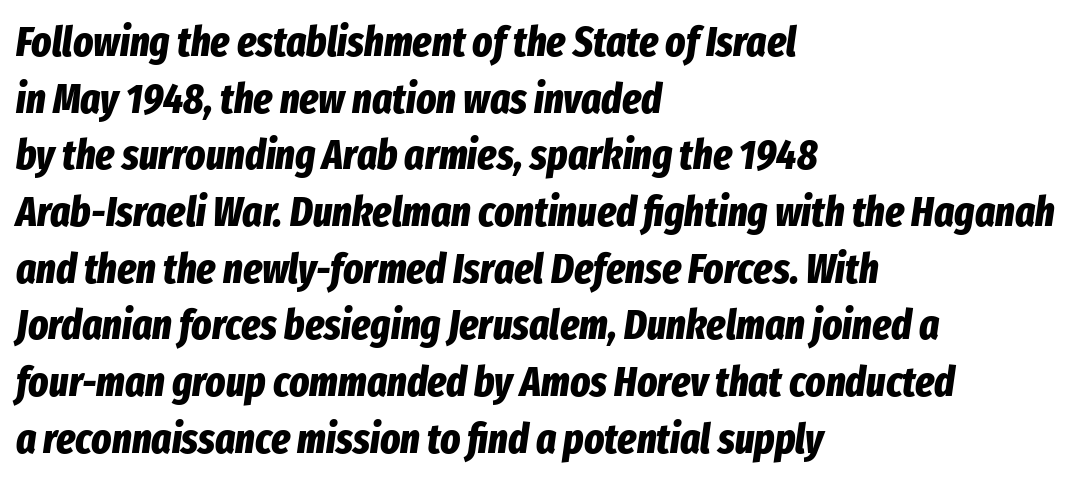
Q: Is the text bold? A: Yes.
Q: Is the text italic (slanted)? A: Yes, it leans right by about 8 degrees.
Q: Is the text underlined? A: No.
Q: How is the paragraph aligned? A: Left-aligned.
Q: Is the spacing between letters normal or unusually wide? A: Normal.
Q: Is the spacing between lines tight, normal or loose? A: Normal.
Q: Width (condensed, normal, or wide)? A: Condensed.
Q: Stroke contrast? A: Low.
Q: x-height? A: Medium.
Q: Monospaced? A: No.
